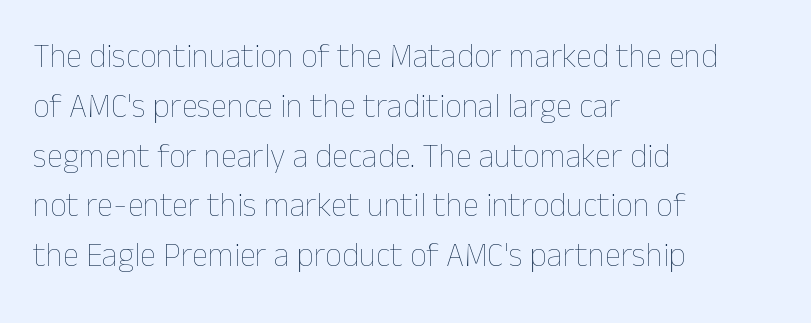
The image shows 33 px thin type, upright; set left-aligned, normal line spacing (1.51x), normal letter spacing, not underlined; low stroke contrast and a medium x-height.
